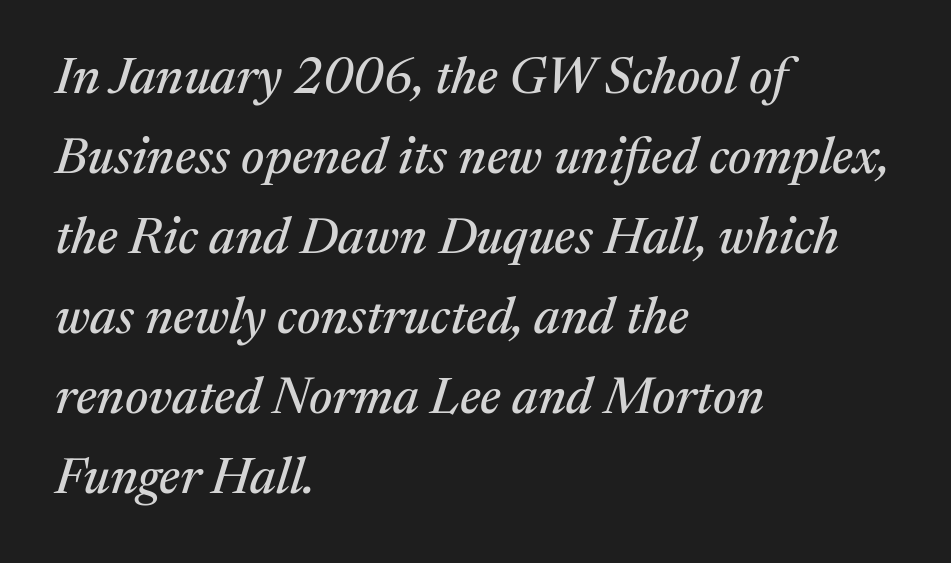
The image shows 51 px serif type, italic (leaning right); set left-aligned, normal line spacing (1.57x), normal letter spacing, not underlined; medium stroke contrast and a medium x-height.
